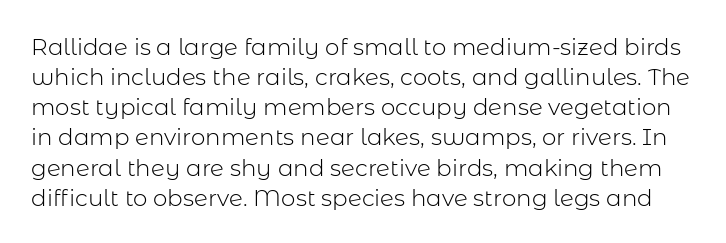
Stems and bowls with no extra thickness — not bold. Vertically, the passage feels balanced, rows spaced as you'd expect. Look at the tracking — it's just the regular setting, nothing added. The words here are not underlined.
